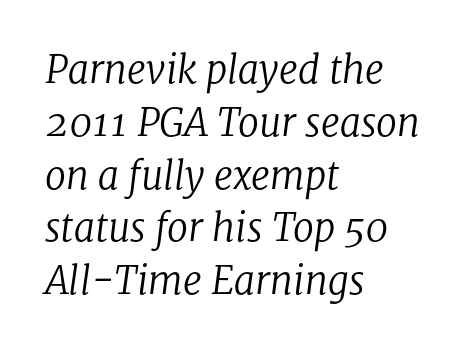
{"serif": "yes", "italic": "yes", "lean": "right", "slant_degrees": 8, "bold": "no", "weight": "regular", "width": "normal", "stroke_contrast": "low", "x_height": "medium", "monospaced": "no", "underline": "no", "align": "left", "line_spacing": "normal", "line_spacing_ratio": 1.39, "letter_spacing": "normal", "letter_spacing_em": 0.0, "glyph_px": 38}
